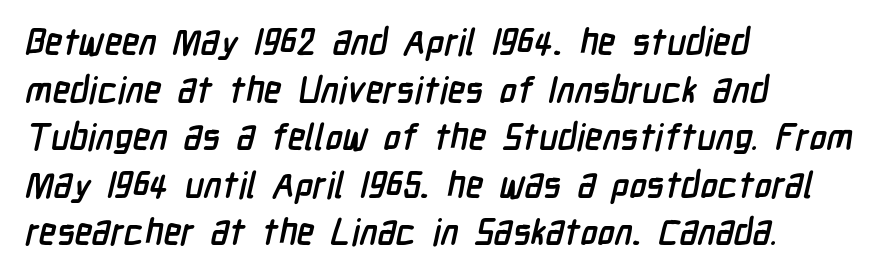
The image shows 36 px semibold, condensed sans-serif type; set left-aligned, normal line spacing (1.32x), normal letter spacing, not underlined; low stroke contrast and a medium x-height.
